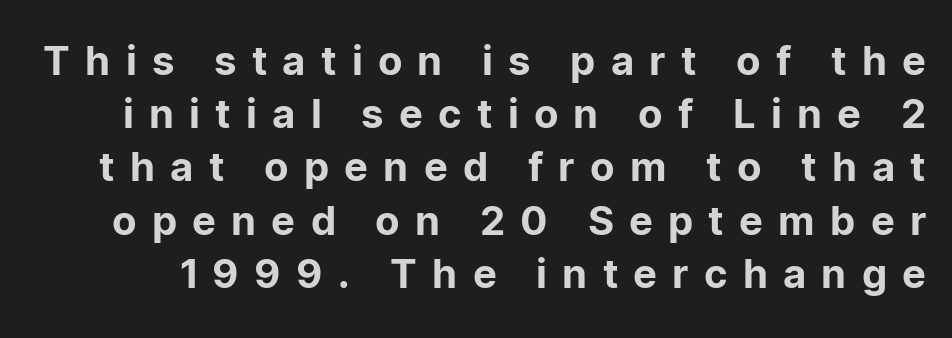
Q: Is the text italic (slanted)? A: No, it is upright.
Q: Is the typeface a serif or a sans-serif typeface? A: Sans-serif.
Q: Is the text underlined? A: No.
Q: Is the spacing between letters normal or unusually wide? A: Unusually wide.
Q: Is the spacing between lines tight, normal or loose? A: Normal.
Q: Width (condensed, normal, or wide)? A: Normal.
Q: Stroke contrast? A: Low.
Q: x-height? A: Medium.
Q: Monospaced? A: No.
